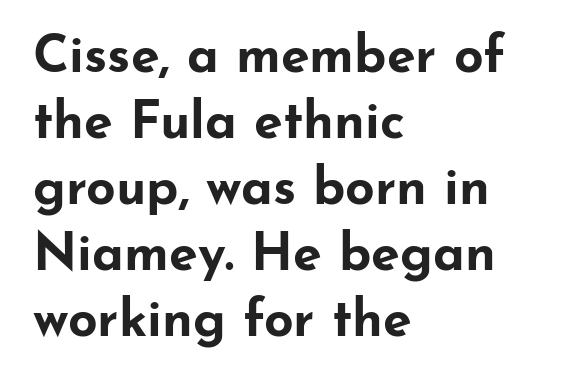
The image shows 52 px bold, wide sans-serif type, upright; set left-aligned, normal line spacing (1.27x), normal letter spacing, not underlined; low stroke contrast and a small x-height.
